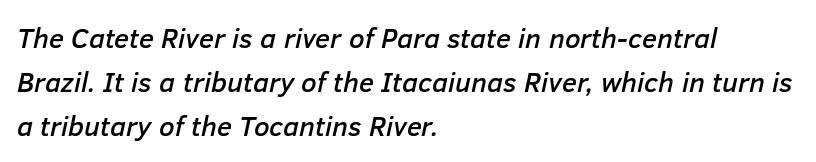
The image shows 28 px text type, italic (leaning right); set left-aligned, normal line spacing (1.58x), normal letter spacing, not underlined; low stroke contrast and a medium x-height.
